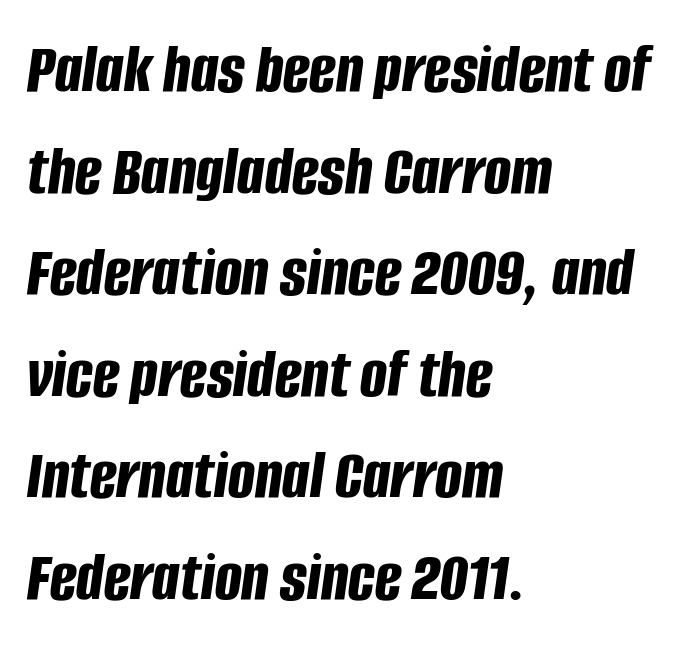
The image shows 71 px bold, condensed type, italic (leaning right); set left-aligned, normal line spacing (1.43x), normal letter spacing, not underlined; low stroke contrast and a large x-height.
